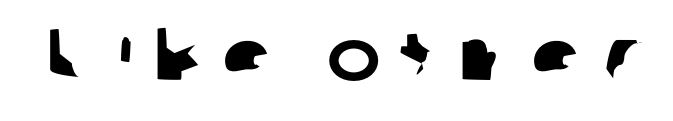
{"serif": "no", "width": "normal", "stroke_contrast": "low", "x_height": "medium", "monospaced": "no", "underline": "no", "letter_spacing": "wide", "letter_spacing_em": 0.31, "glyph_px": 72}
